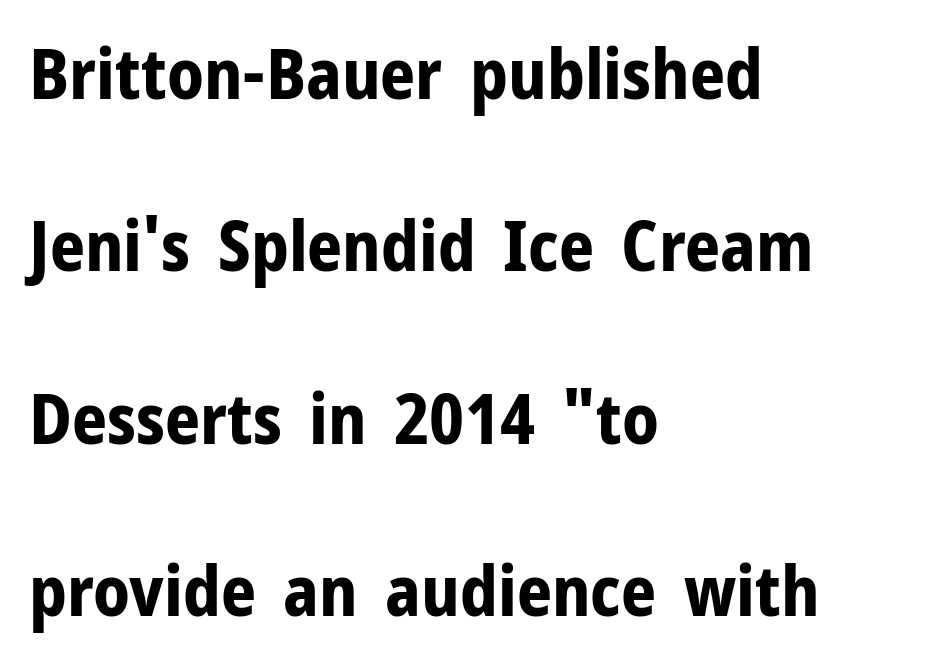
Do the characters align in a grid? No, the font is proportional. This sample uses a sans-serif face. Typographic density is high because the face is bold. Horizontally, the lines are justified to the leading edge only.
